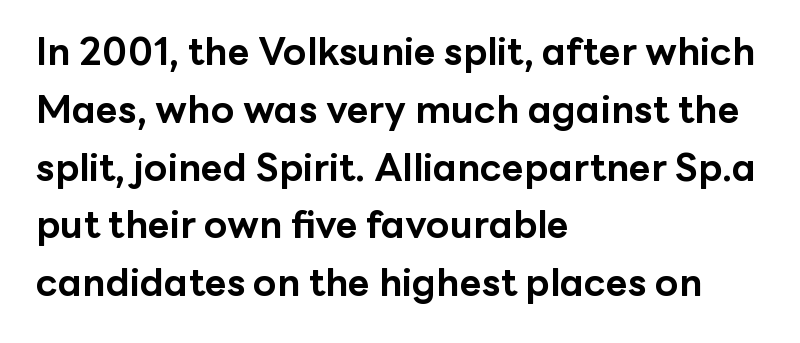
Q: Is the text bold? A: Yes.
Q: Is the text italic (slanted)? A: No, it is upright.
Q: Is the typeface a serif or a sans-serif typeface? A: Sans-serif.
Q: Is the text underlined? A: No.
Q: How is the paragraph aligned? A: Left-aligned.
Q: Is the spacing between letters normal or unusually wide? A: Normal.
Q: Is the spacing between lines tight, normal or loose? A: Normal.
Q: Width (condensed, normal, or wide)? A: Normal.
Q: Stroke contrast? A: Low.
Q: x-height? A: Medium.
Q: Monospaced? A: No.
